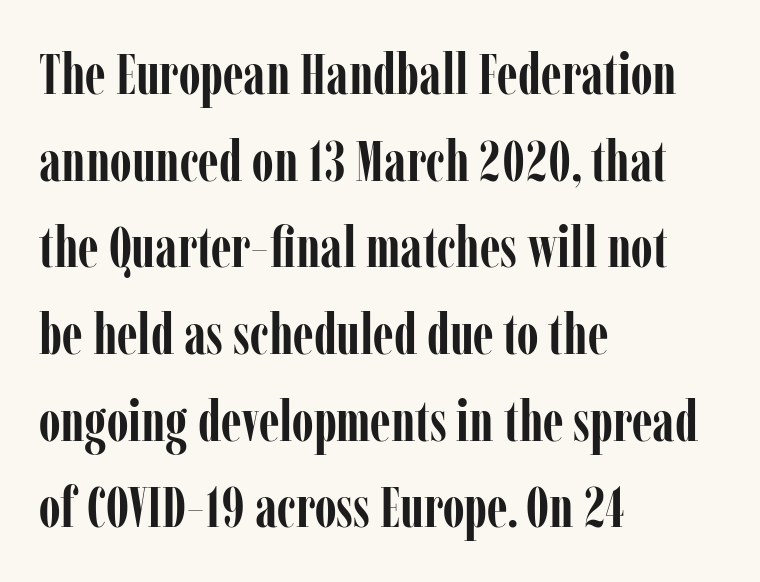
Q: Is the text bold? A: Yes.
Q: Is the text italic (slanted)? A: No, it is upright.
Q: Is the typeface a serif or a sans-serif typeface? A: Serif.
Q: Is the text underlined? A: No.
Q: How is the paragraph aligned? A: Left-aligned.
Q: Is the spacing between letters normal or unusually wide? A: Normal.
Q: Is the spacing between lines tight, normal or loose? A: Normal.
Q: Width (condensed, normal, or wide)? A: Condensed.
Q: Stroke contrast? A: Low.
Q: x-height? A: Medium.
Q: Monospaced? A: No.
